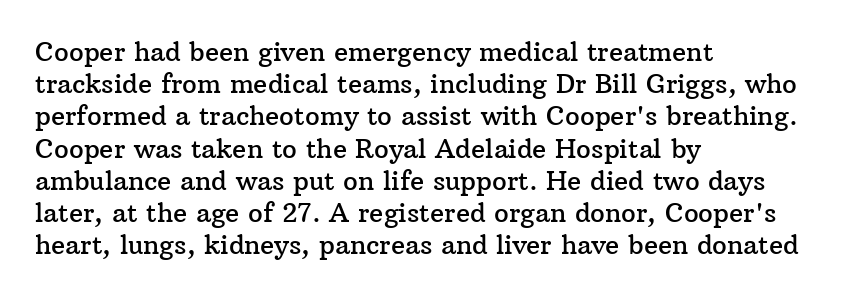
The image shows 26 px text type, upright; set left-aligned, line spacing 1.24x, normal letter spacing, not underlined.
